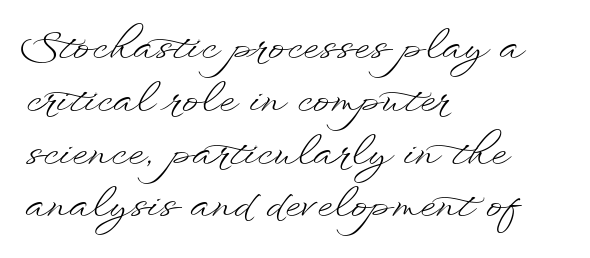
The image shows 40 px light, wide type; set left-aligned, normal line spacing (1.32x), normal letter spacing, not underlined; low stroke contrast and a small x-height.
